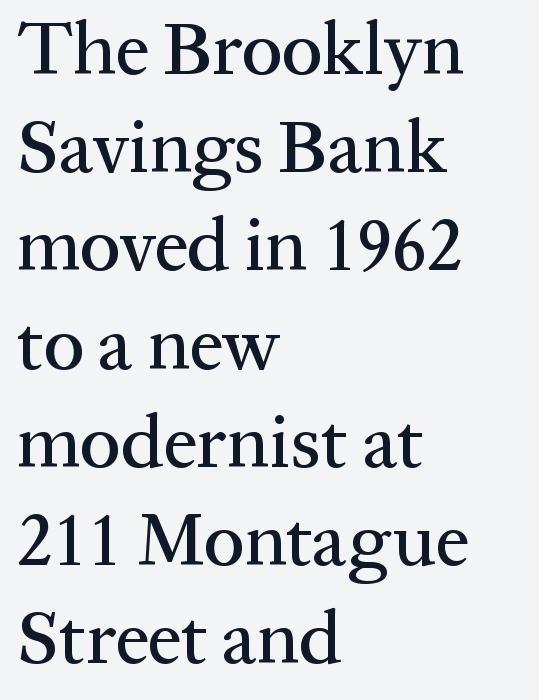
Q: Is the text italic (slanted)? A: No, it is upright.
Q: Is the typeface a serif or a sans-serif typeface? A: Serif.
Q: Is the text underlined? A: No.
Q: How is the paragraph aligned? A: Left-aligned.
Q: Is the spacing between letters normal or unusually wide? A: Normal.
Q: Is the spacing between lines tight, normal or loose? A: Normal.
Q: Width (condensed, normal, or wide)? A: Normal.
Q: Stroke contrast? A: Medium.
Q: x-height? A: Medium.
Q: Monospaced? A: No.
